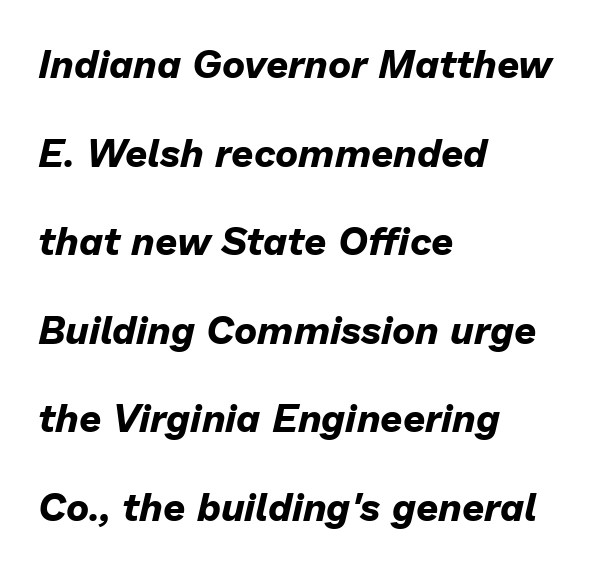
Q: Is the text bold? A: Yes.
Q: Is the text italic (slanted)? A: Yes, it leans right by about 13 degrees.
Q: Is the text underlined? A: No.
Q: How is the paragraph aligned? A: Left-aligned.
Q: Is the spacing between letters normal or unusually wide? A: Normal.
Q: Is the spacing between lines tight, normal or loose? A: Loose.
Q: Width (condensed, normal, or wide)? A: Normal.
Q: Stroke contrast? A: Low.
Q: x-height? A: Medium.
Q: Monospaced? A: No.
